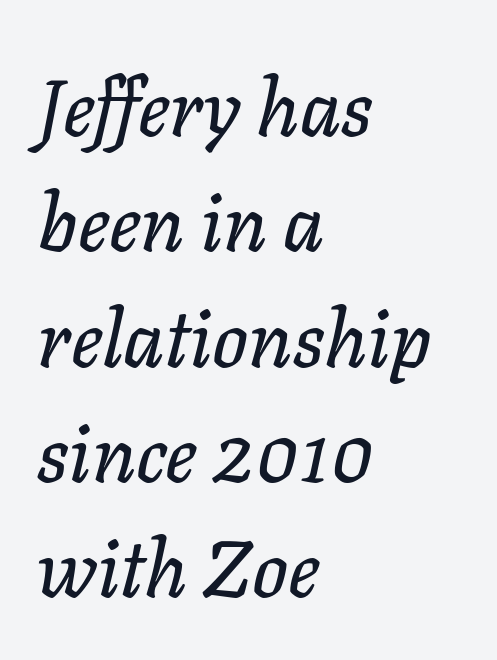
{"italic": "yes", "lean": "right", "slant_degrees": 11, "width": "normal", "stroke_contrast": "low", "x_height": "medium", "monospaced": "no", "underline": "no", "align": "left", "line_spacing": "normal", "line_spacing_ratio": 1.46, "letter_spacing": "normal", "letter_spacing_em": 0.0, "glyph_px": 79}
